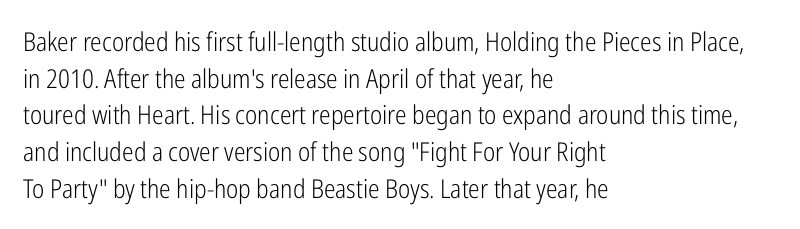
The image shows 26 px text type, upright; set left-aligned, normal line spacing (1.41x), normal letter spacing, not underlined.
